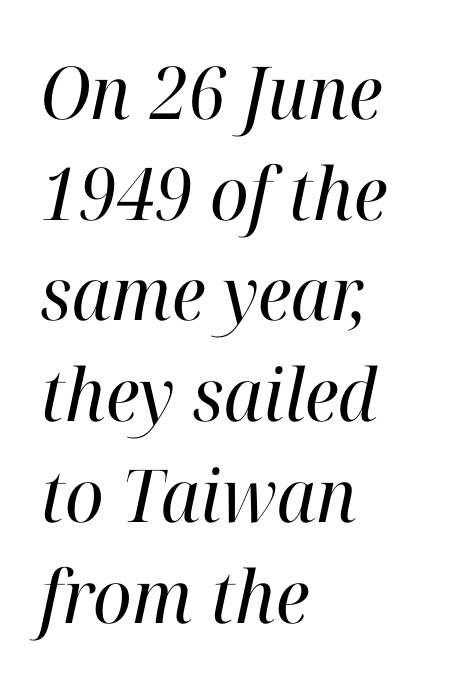
You could not count columns in this text — the font is proportionally spaced. Regular leading. Line starts are locked; line ends wander. This rendering features lettering with no underline.
